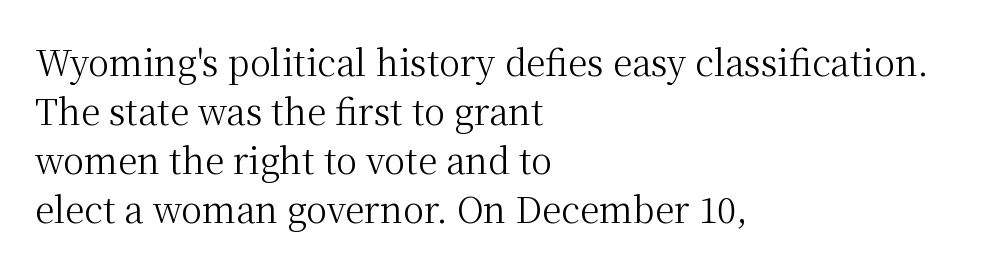
{"serif": "yes", "italic": "no", "bold": "no", "weight": "regular", "width": "normal", "stroke_contrast": "medium", "x_height": "medium", "monospaced": "no", "underline": "no", "align": "left", "line_spacing": "normal", "line_spacing_ratio": 1.4, "letter_spacing": "normal", "letter_spacing_em": 0.0, "glyph_px": 35}
